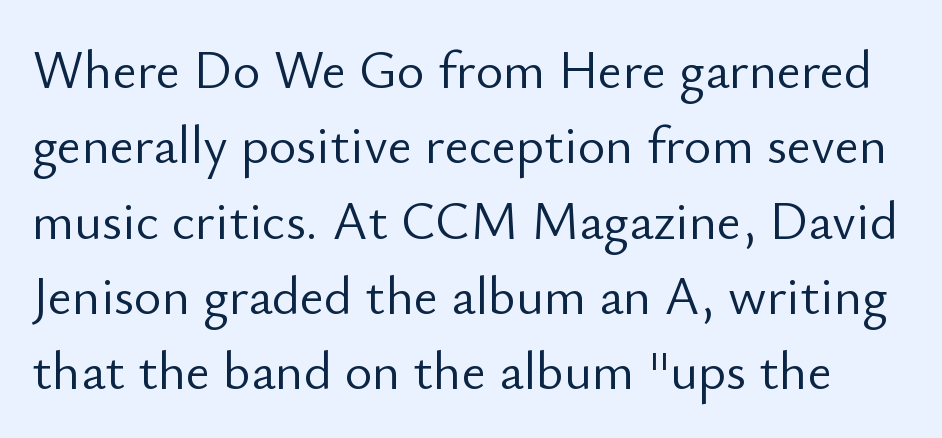
The image shows 53 px light sans-serif type, upright; set normal line spacing (1.42x), normal letter spacing, not underlined; low stroke contrast and a small x-height.
